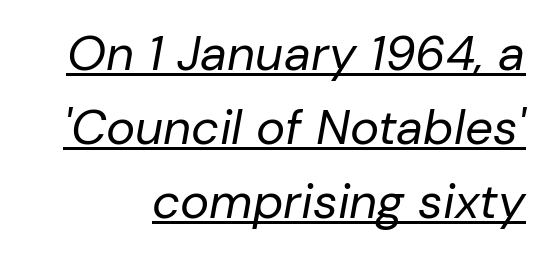
{"italic": "yes", "lean": "right", "slant_degrees": 10, "bold": "no", "weight": "regular", "width": "normal", "stroke_contrast": "low", "x_height": "medium", "monospaced": "no", "underline": "yes", "align": "right", "line_spacing": "normal", "line_spacing_ratio": 1.51, "letter_spacing": "normal", "letter_spacing_em": 0.0, "glyph_px": 49}
